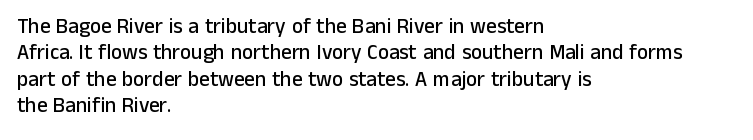
Is there much room between lines? A standard amount, neither cramped nor airy. The line texture is even and compact thanks to regular tracking. In terms of posture, this sample is upright. The paragraph has a hard left edge and a soft right edge. The strip under each line holds only bare page.
